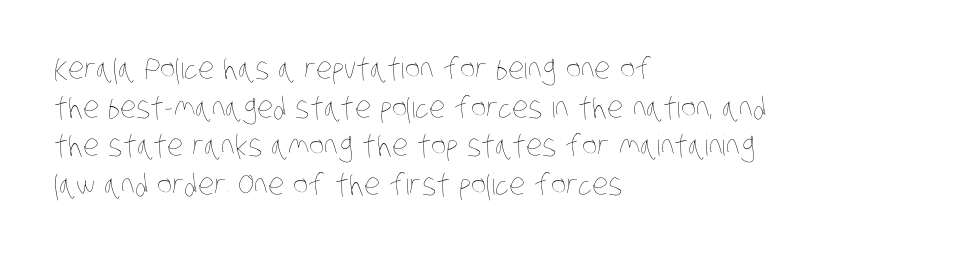
The image shows 29 px thin, condensed type; set left-aligned, normal line spacing (1.33x), normal letter spacing, not underlined; low stroke contrast and a large x-height.
